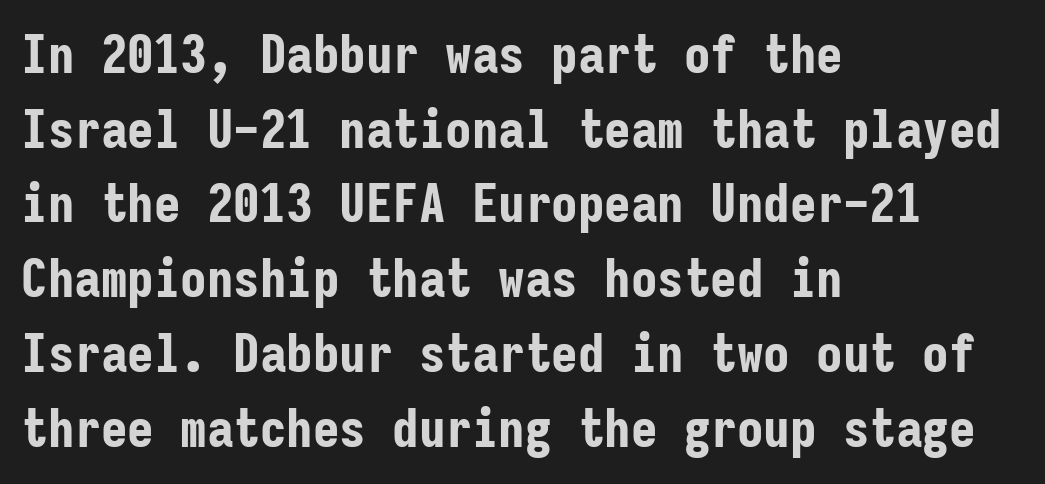
This rendering features lettering with no underline. These lines were composed using upright roman letters. Does the leading feel generous? No, just average. The designer went with a sans here, leaving each stem footless.
